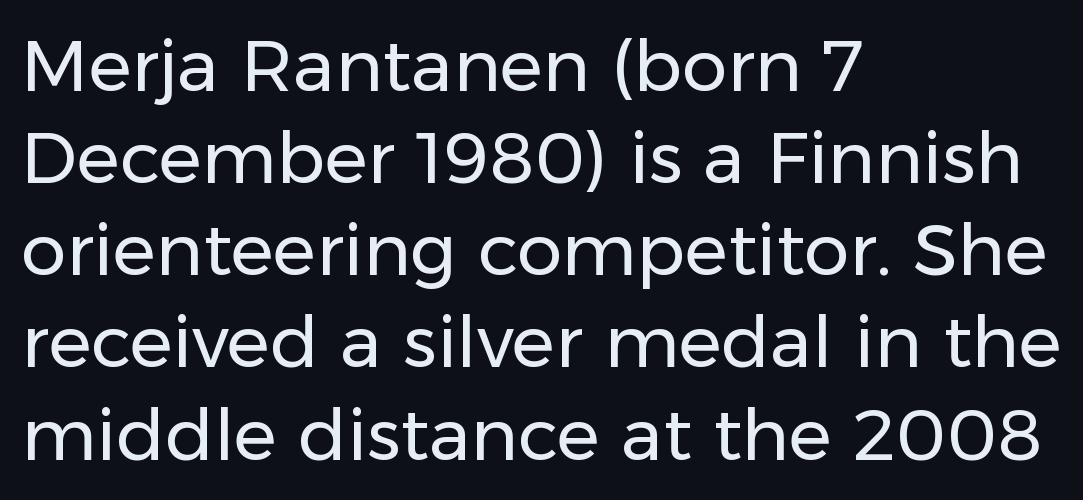
The image shows 72 px regular-weight sans-serif type, upright; set left-aligned, normal line spacing (1.28x), normal letter spacing, not underlined; low stroke contrast and a medium x-height.
